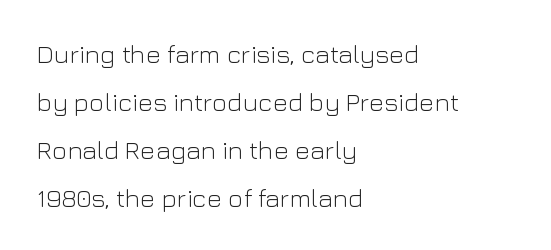
Heft: none added — not bold. The passage is arranged the way most books set body copy — flush left. Spacing between characters is what you'd get straight out of the box. The letters stand upright; this is a roman face. Letters rest on an invisible, unmarked baseline.
